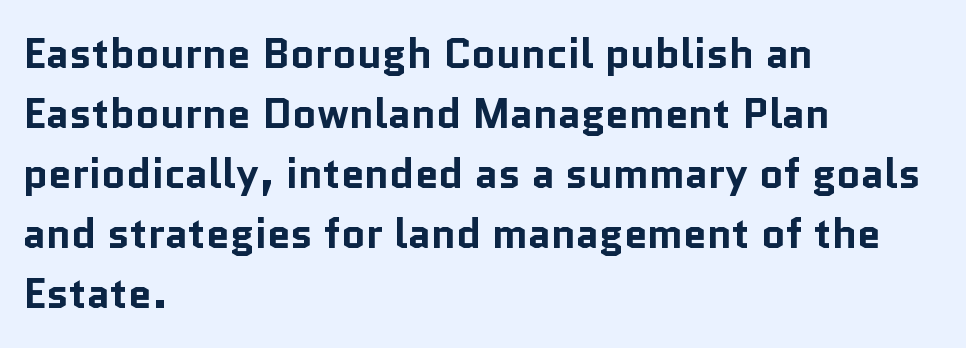
Q: Is the text bold? A: Yes.
Q: Is the text italic (slanted)? A: No, it is upright.
Q: Is the typeface a serif or a sans-serif typeface? A: Sans-serif.
Q: Is the text underlined? A: No.
Q: How is the paragraph aligned? A: Left-aligned.
Q: Is the spacing between letters normal or unusually wide? A: Normal.
Q: Is the spacing between lines tight, normal or loose? A: Normal.
Q: Width (condensed, normal, or wide)? A: Normal.
Q: Stroke contrast? A: Low.
Q: x-height? A: Medium.
Q: Monospaced? A: No.
